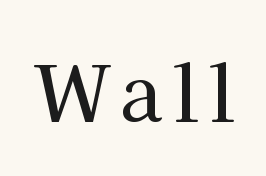
This is roman type, the default non-slanted kind. This is serif lettering, the kind often seen in printed books. Words float on clear page, feet unadorned. Spacing verdict: proportional, widths tailored to each character.
